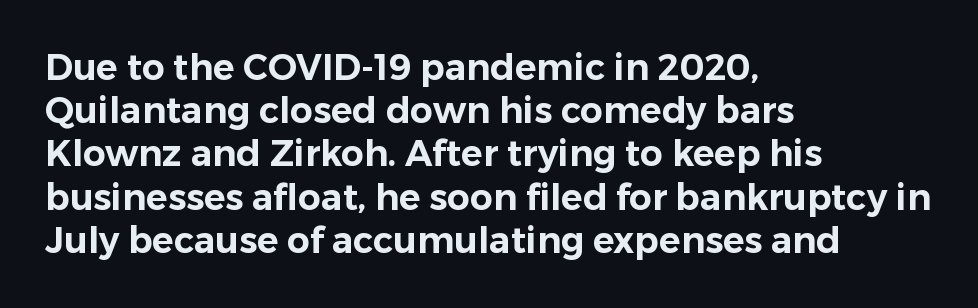
The image shows 36 px sans-serif type, upright; set left-aligned, line spacing 1.2x, normal letter spacing, not underlined; low stroke contrast and a medium x-height.
